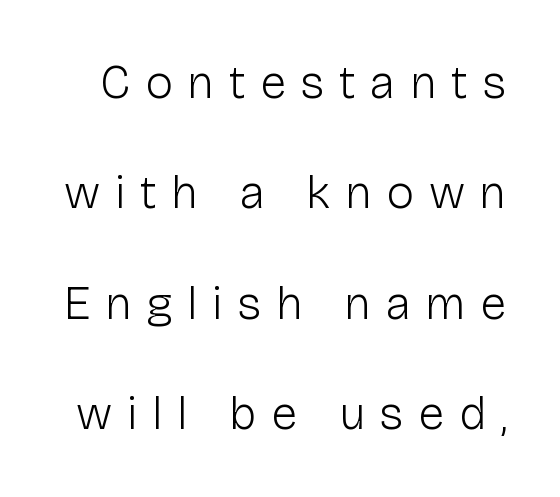
Q: Is the text bold? A: No.
Q: Is the text italic (slanted)? A: No, it is upright.
Q: Is the typeface a serif or a sans-serif typeface? A: Sans-serif.
Q: Is the text underlined? A: No.
Q: Is the spacing between letters normal or unusually wide? A: Unusually wide.
Q: Is the spacing between lines tight, normal or loose? A: Loose.
Q: Width (condensed, normal, or wide)? A: Normal.
Q: Stroke contrast? A: Low.
Q: x-height? A: Medium.
Q: Monospaced? A: No.
